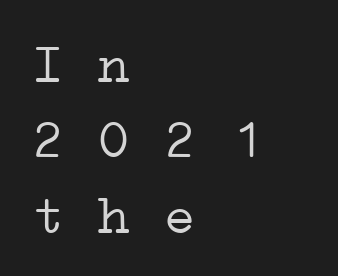
The image shows 55 px light, wide serif type, monospaced; set left-aligned, normal line spacing (1.37x), normal letter spacing, not underlined; low stroke contrast and a medium x-height.
